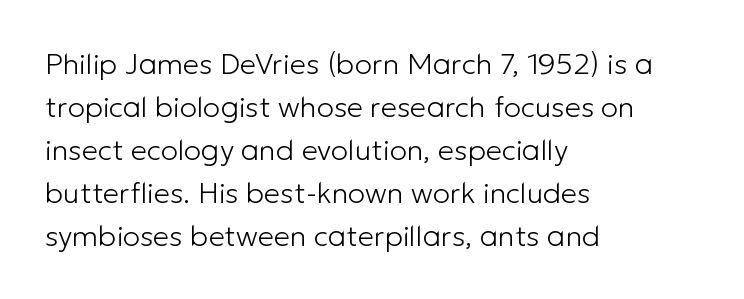
The image shows 29 px light sans-serif type, upright; set left-aligned, normal line spacing (1.48x), normal letter spacing, not underlined; low stroke contrast and a medium x-height.
